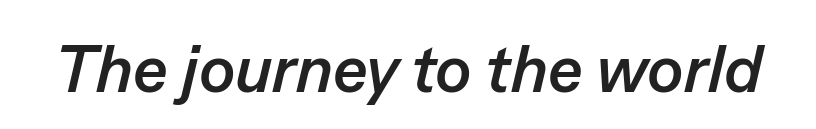
Q: Is the text bold? A: Yes.
Q: Is the text italic (slanted)? A: Yes, it leans right by about 13 degrees.
Q: Is the text underlined? A: No.
Q: Is the spacing between letters normal or unusually wide? A: Normal.
Q: Width (condensed, normal, or wide)? A: Normal.
Q: Stroke contrast? A: Low.
Q: x-height? A: Medium.
Q: Monospaced? A: No.
